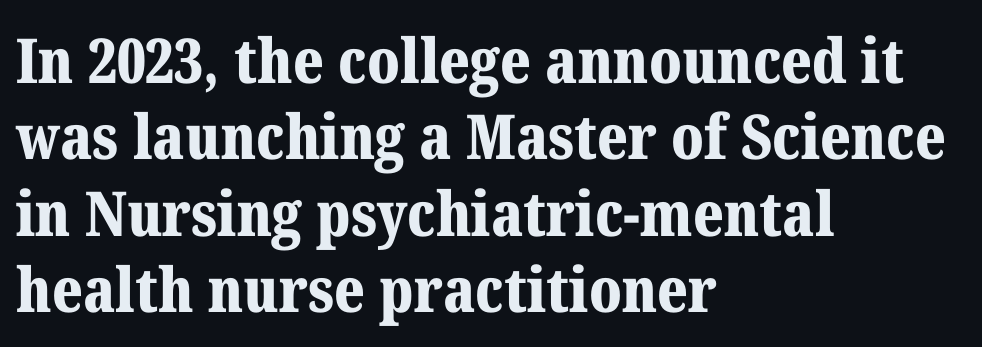
{"serif": "yes", "italic": "no", "bold": "yes", "weight": "bold", "width": "normal", "stroke_contrast": "medium", "x_height": "medium", "monospaced": "no", "underline": "no", "align": "left", "line_spacing_ratio": 1.23, "letter_spacing": "normal", "letter_spacing_em": 0.0, "glyph_px": 62}
